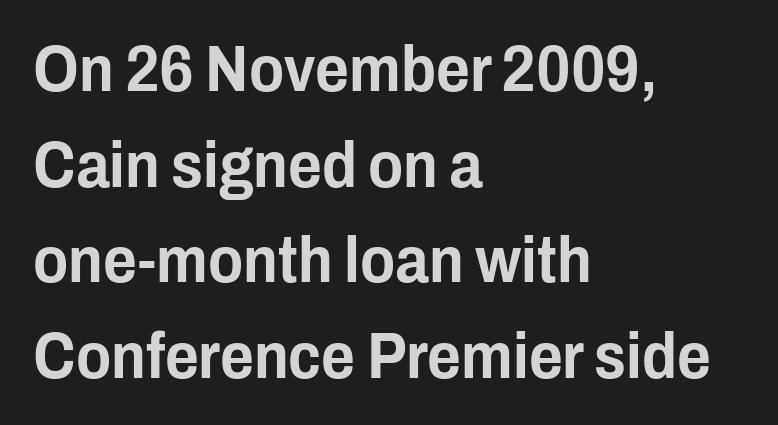
The image shows 65 px condensed sans-serif type, upright; set left-aligned, normal line spacing (1.47x), normal letter spacing, not underlined; low stroke contrast and a medium x-height.
